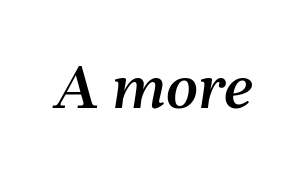
Q: Is the text italic (slanted)? A: Yes, it leans right by about 8 degrees.
Q: Is the text underlined? A: No.
Q: Is the spacing between letters normal or unusually wide? A: Normal.
Q: Width (condensed, normal, or wide)? A: Normal.
Q: Stroke contrast? A: Medium.
Q: x-height? A: Medium.
Q: Monospaced? A: No.
